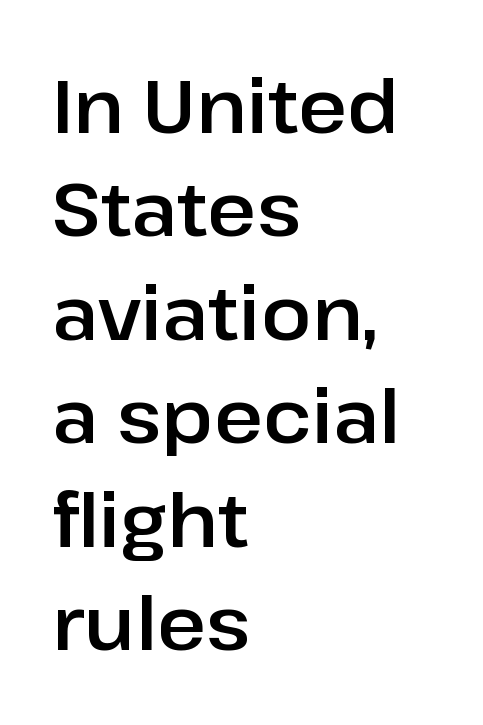
In terms of posture, this sample is upright. Any mark beneath the type? The region is blank. The font family rendered here belongs to the sans-serif group. A typesetter would call this leading conventional body-copy spacing. The rendering uses natural spacing where letterforms have individual widths.
